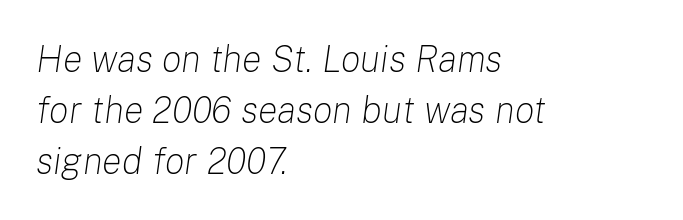
The rendering uses natural spacing where letterforms have individual widths. Compared with ordinary roman type, these characters are visibly tilted. These glyphs show unthickened strokes, regular width or finer. In terms of letterspacing, this is plain default setting.
